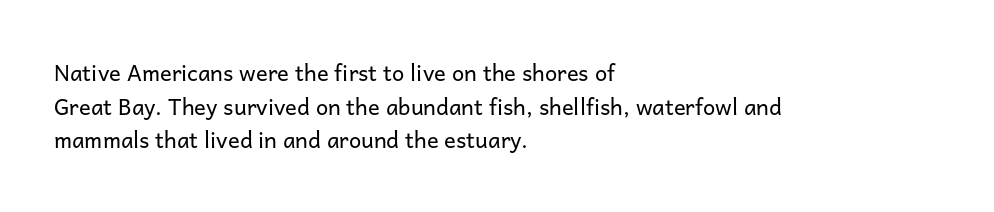
The image shows 22 px text type, upright; set left-aligned, normal line spacing (1.53x), normal letter spacing, not underlined.
